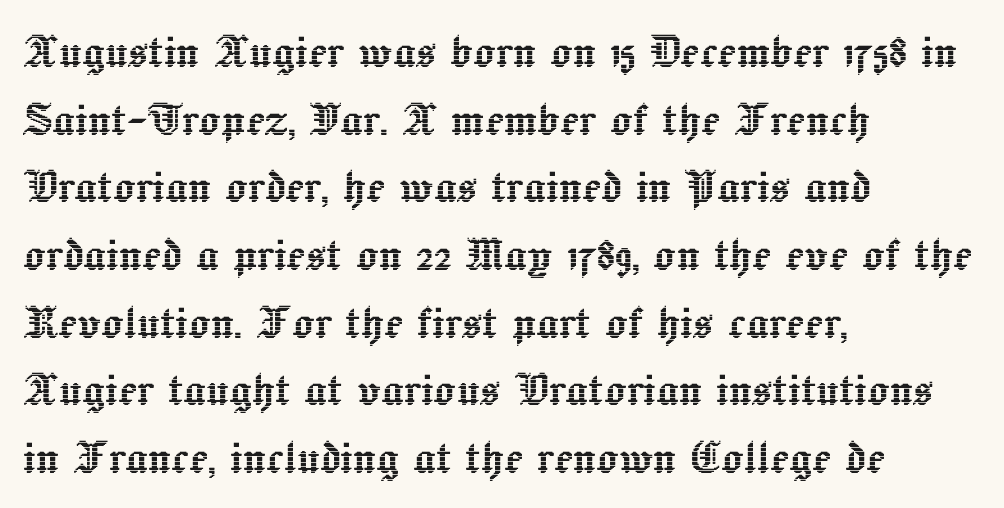
Q: Is the text italic (slanted)? A: No, it is upright.
Q: Is the text underlined? A: No.
Q: How is the paragraph aligned? A: Left-aligned.
Q: Is the spacing between letters normal or unusually wide? A: Normal.
Q: Width (condensed, normal, or wide)? A: Normal.
Q: x-height? A: Medium.
Q: Monospaced? A: No.
